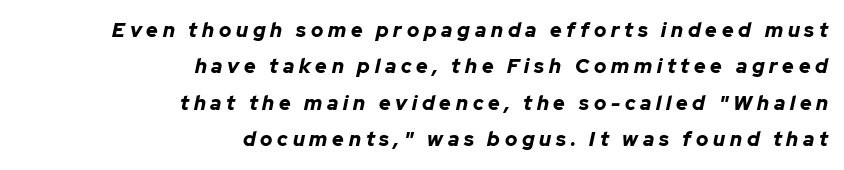
{"italic": "yes", "lean": "right", "slant_degrees": 12, "bold": "yes", "underline": "no", "align": "right", "line_spacing_ratio": 1.82, "letter_spacing": "wide", "letter_spacing_em": 0.24, "glyph_px": 20}
